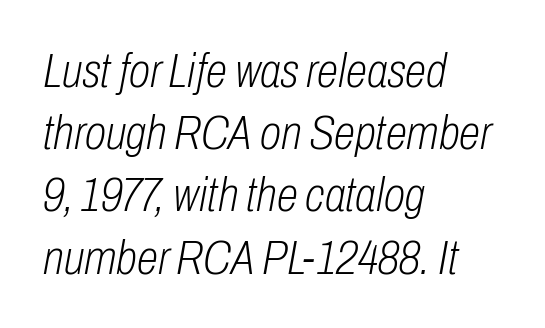
Is the letter spacing exaggerated? No — it looks like the ordinary default. The space beneath each line is pristine and unruled. A typesetter would mark this as italic. Reading down the block, your eye returns to a fixed left position each line.
